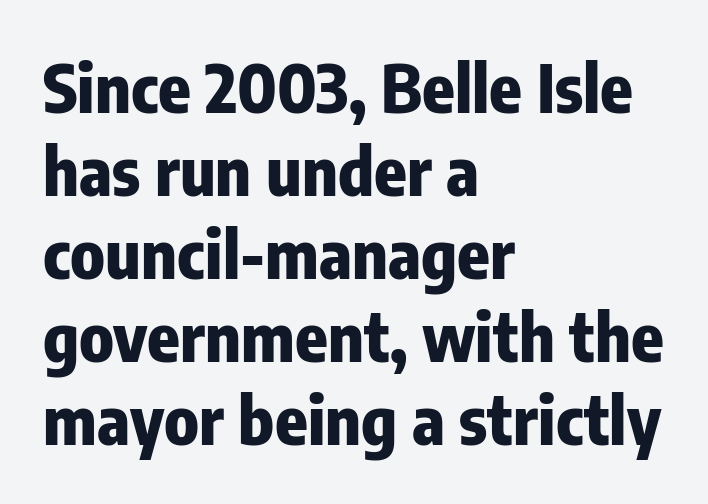
The letters advance in unequal steps, a hallmark of proportional type. Notice how thick the strokes are: this is what a full bold looks like. The zone under the glyphs is completely vacant. The face used here is rendered with its standard letterfit.
